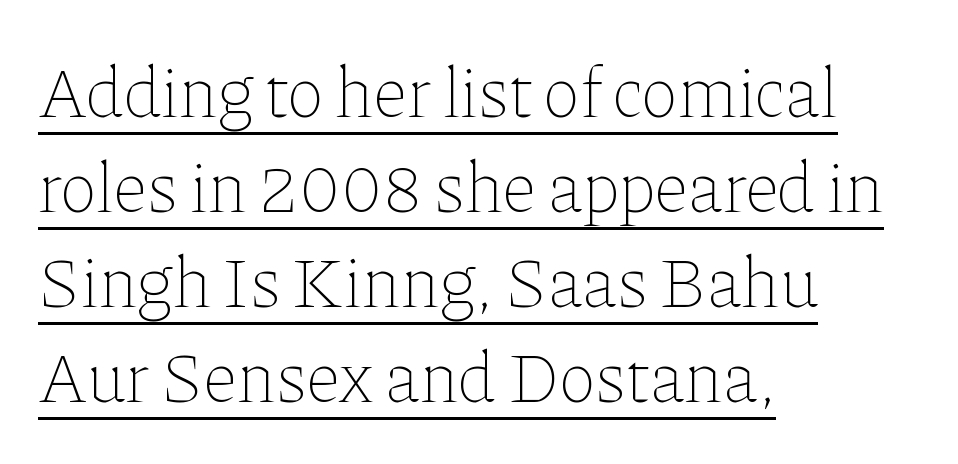
Q: Is the text bold? A: No.
Q: Is the text italic (slanted)? A: No, it is upright.
Q: Is the text underlined? A: Yes.
Q: How is the paragraph aligned? A: Left-aligned.
Q: Is the spacing between letters normal or unusually wide? A: Normal.
Q: Is the spacing between lines tight, normal or loose? A: Normal.
Q: Width (condensed, normal, or wide)? A: Normal.
Q: Stroke contrast? A: Low.
Q: x-height? A: Medium.
Q: Monospaced? A: No.
